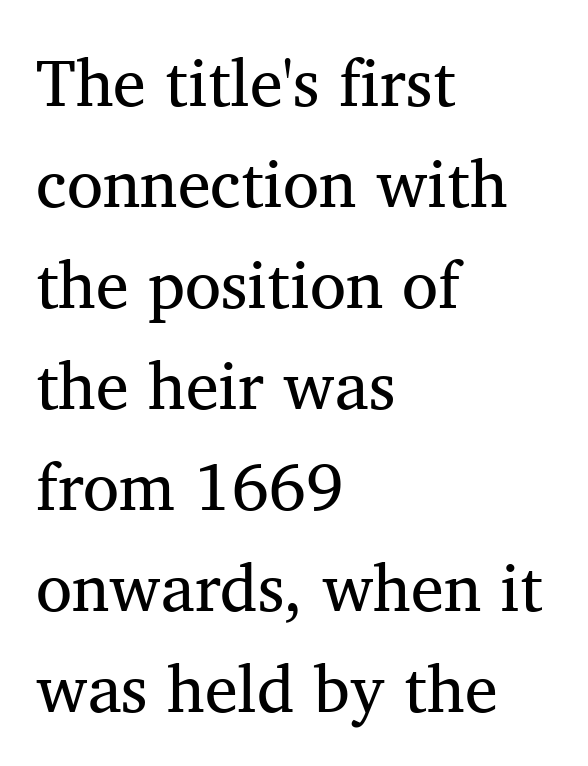
{"serif": "yes", "bold": "no", "weight": "regular", "width": "normal", "stroke_contrast": "medium", "x_height": "medium", "monospaced": "no", "underline": "no", "align": "left", "line_spacing": "normal", "line_spacing_ratio": 1.53, "letter_spacing": "normal", "letter_spacing_em": 0.0, "glyph_px": 66}
